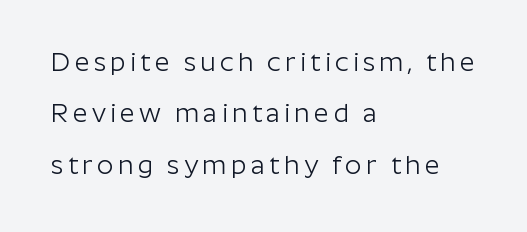
Stroke mass is kept to a normal reading level or below. If you drew a line through each stem, it would be perfectly vertical. Letters rest on an invisible, unmarked baseline. The block of text is sparse from top to bottom, with ample space between rows. The rendering anchors every line to the left-hand side.
